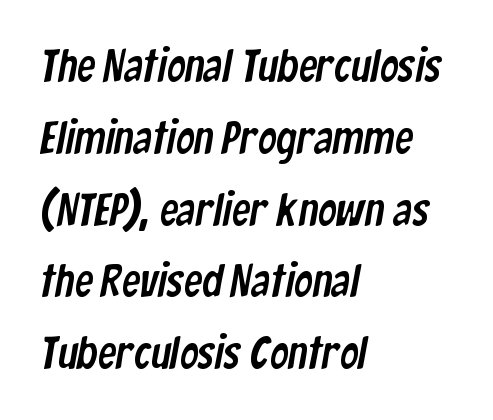
The image shows 46 px condensed sans-serif type; set left-aligned, normal line spacing (1.56x), normal letter spacing, not underlined; low stroke contrast and a medium x-height.
